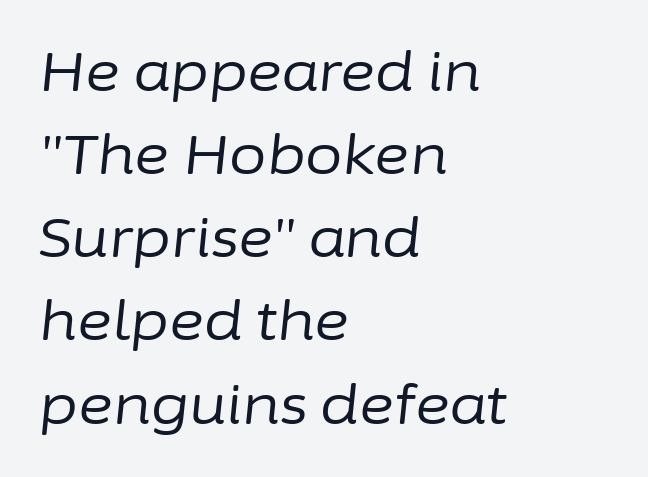
The image shows 54 px regular-weight type, italic (leaning right); set left-aligned, normal line spacing (1.54x), normal letter spacing, not underlined; low stroke contrast and a medium x-height.
